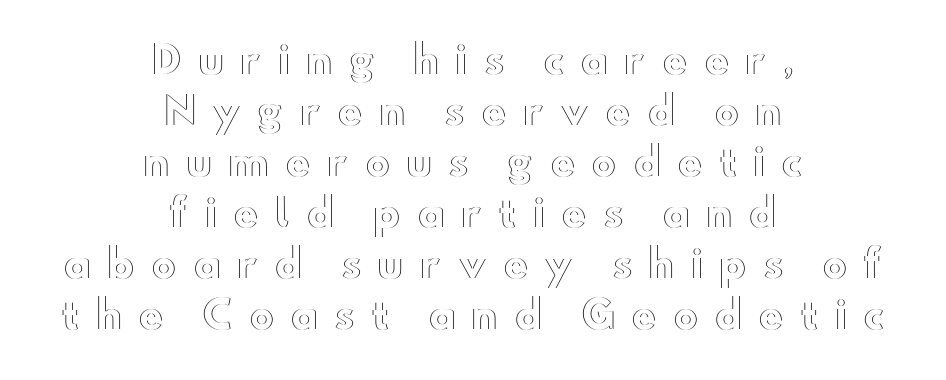
The image shows 38 px wide type, upright; set centered, normal line spacing (1.34x), unusually wide letter spacing (+0.42 em), not underlined; a small x-height.
